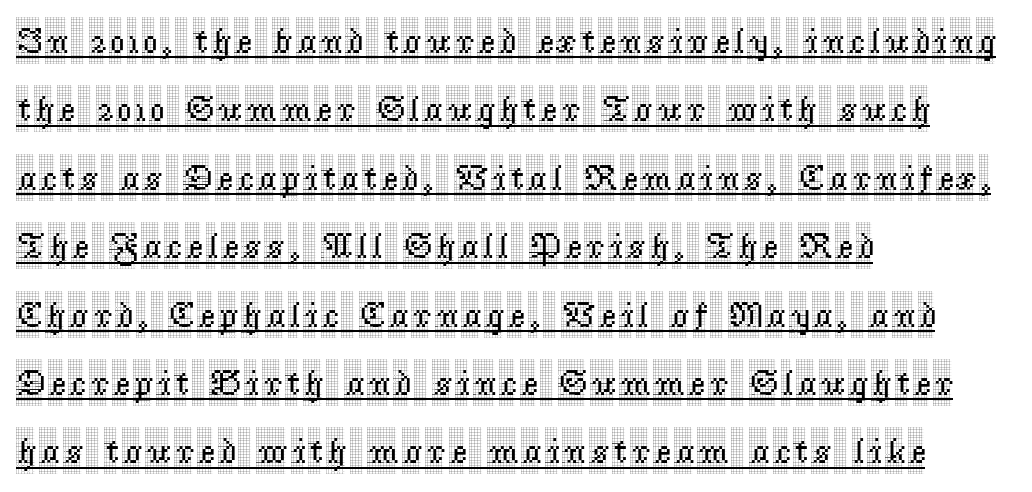
Q: Is the text italic (slanted)? A: No, it is upright.
Q: Is the typeface a serif or a sans-serif typeface? A: Serif.
Q: Is the text underlined? A: Yes.
Q: How is the paragraph aligned? A: Left-aligned.
Q: Is the spacing between lines tight, normal or loose? A: Loose.
Q: Width (condensed, normal, or wide)? A: Condensed.
Q: x-height? A: Large.
Q: Monospaced? A: No.
